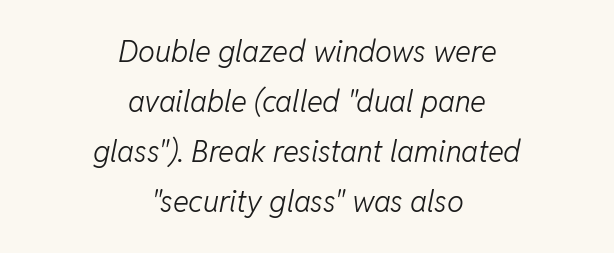
The image shows 30 px light type, italic (leaning right); set centered, normal line spacing (1.67x), normal letter spacing, not underlined; low stroke contrast and a medium x-height.
